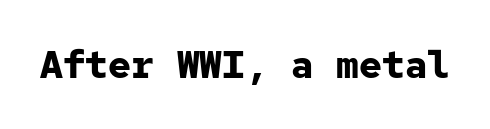
{"serif": "no", "italic": "no", "bold": "yes", "weight": "bold", "width": "normal", "stroke_contrast": "low", "x_height": "medium", "monospaced": "yes", "underline": "no", "letter_spacing": "normal", "letter_spacing_em": 0.0, "glyph_px": 38}
